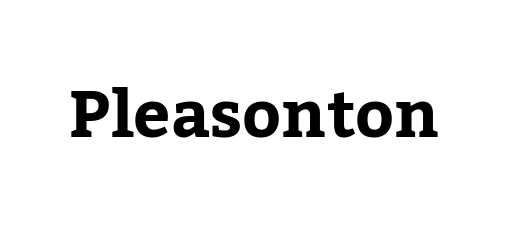
Heft: maximum for text — a bold. The font family rendered here belongs to the serif group. A typesetter would mark this as roman, not italic. Letter spacing: default.
